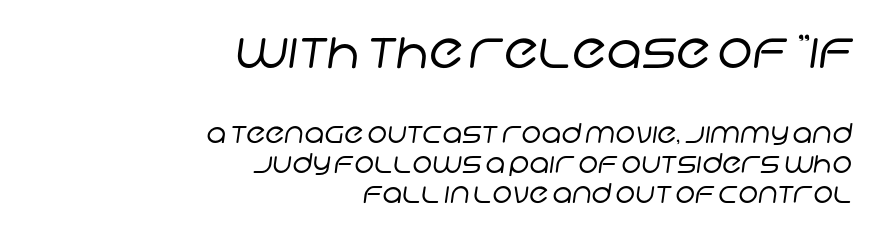
The image shows 48 px regular-weight sans-serif type; set right-aligned, tight line spacing (1.11x), normal letter spacing, not underlined; the first (top) block is 1.78x larger; low stroke contrast and a large x-height.
